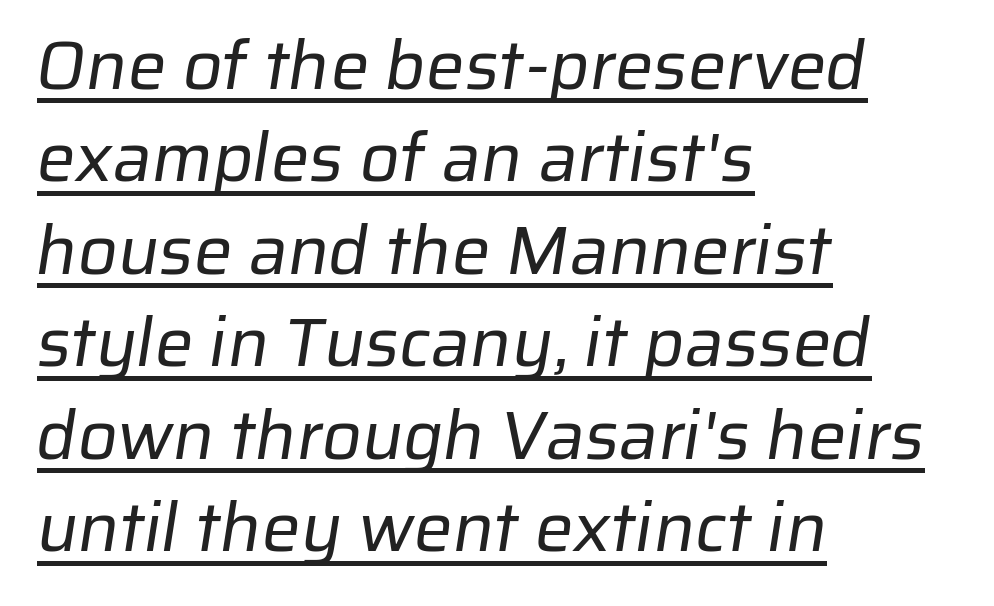
The image shows 69 px regular-weight sans-serif type; set left-aligned, normal line spacing (1.34x), normal letter spacing, underlined; low stroke contrast and a medium x-height.
